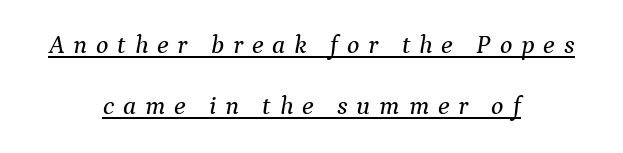
Q: Is the text italic (slanted)? A: Yes, it leans right by about 9 degrees.
Q: Is the text underlined? A: Yes.
Q: How is the paragraph aligned? A: Centered.
Q: Is the spacing between letters normal or unusually wide? A: Unusually wide.
Q: Is the spacing between lines tight, normal or loose? A: Loose.
